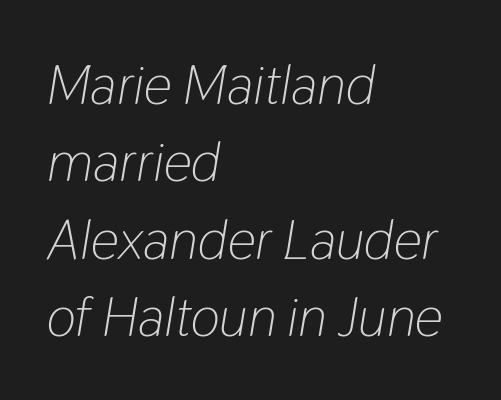
Proportional: the letters do not fall into vertical columns. Visually the block forms a straight wall on the left and a jagged coastline on the right. The letters sit at their default tracking, neither squeezed nor spread. Posture: slanted.
